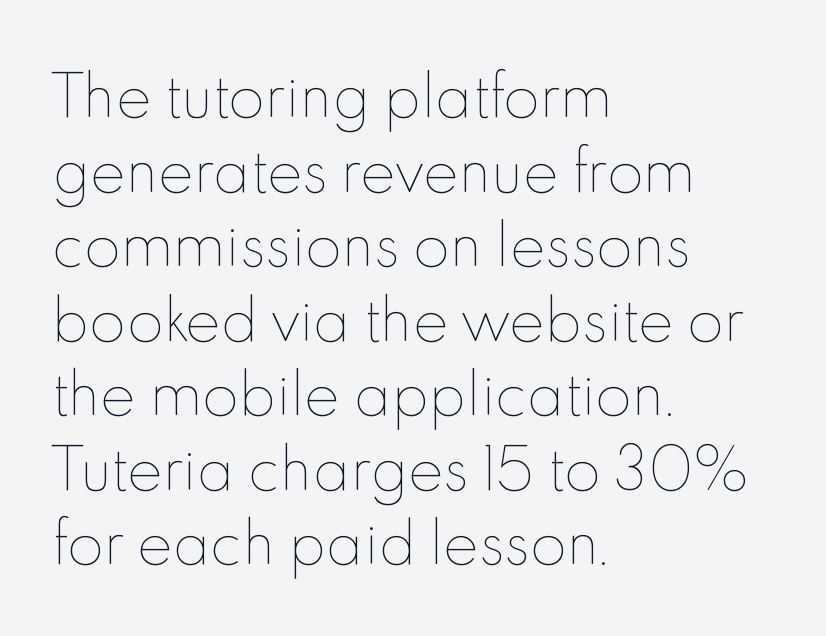
The image shows 54 px thin type, upright; set left-aligned, normal line spacing (1.38x), normal letter spacing, not underlined; a small x-height.
